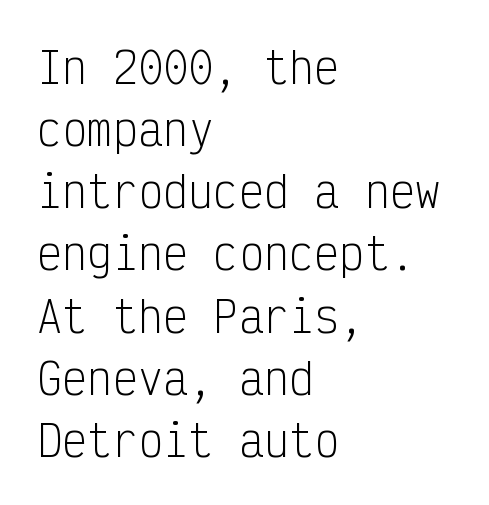
Serifs: no, the terminals of the letterforms are clean. Tall strokes in this sample are plumb rather than angled. The foot of each line stays bare and open. The typeface has the unassuming heft of standard copy or less.
